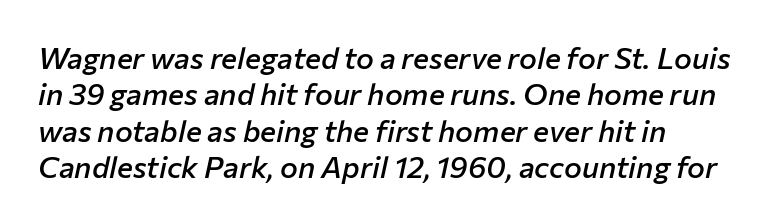
The image shows 30 px semibold type, italic (leaning right); set line spacing 1.21x, normal letter spacing, not underlined; low stroke contrast and a medium x-height.
